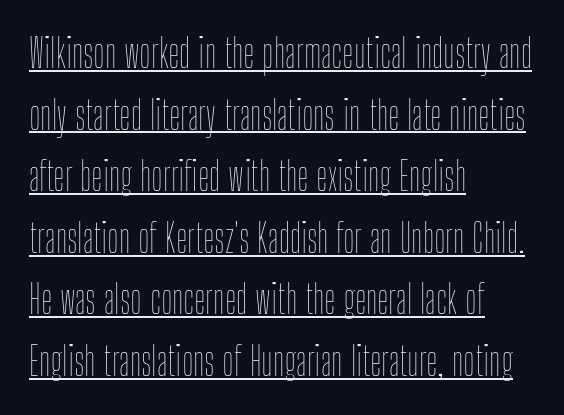
The image shows 39 px thin, condensed type, upright; set left-aligned, normal line spacing (1.58x), normal letter spacing, underlined; low stroke contrast and a medium x-height.
